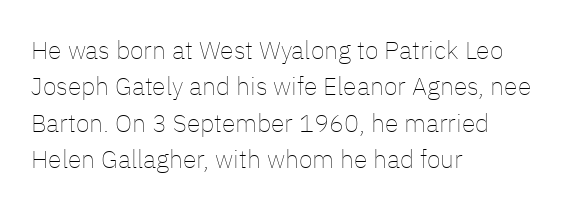
{"italic": "no", "bold": "no", "underline": "no", "align": "left", "line_spacing": "normal", "line_spacing_ratio": 1.46, "letter_spacing": "normal", "letter_spacing_em": 0.0, "glyph_px": 25}
